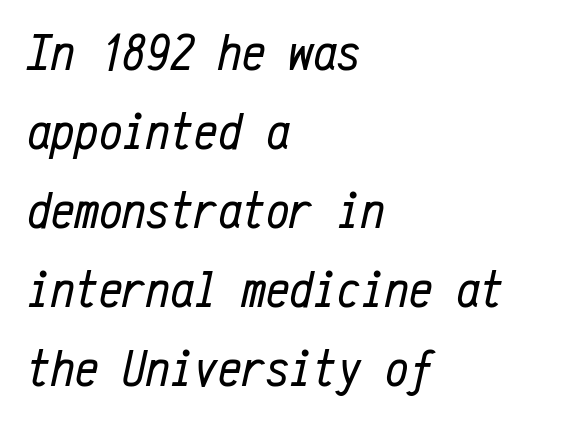
The strip under each line holds only bare page. The characters are drawn with everyday or finer stroke widths. The tracking reads as untouched default to a designer's eye. Characters are canted at an angle relative to the baseline's perpendicular. The rendering uses typewriter-style spacing with identical character cells.
